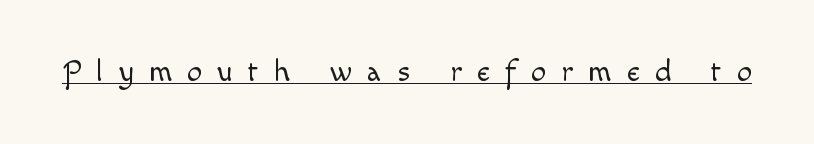
{"italic": "no", "bold": "no", "weight": "light", "width": "normal", "x_height": "small", "monospaced": "no", "underline": "yes", "letter_spacing": "wide", "letter_spacing_em": 0.49, "glyph_px": 31}
